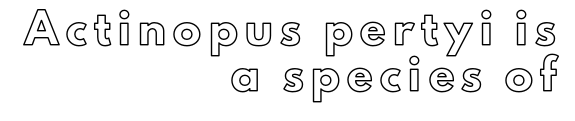
{"italic": "no", "width": "normal", "x_height": "small", "monospaced": "no", "underline": "no", "align": "right", "line_spacing": "normal", "line_spacing_ratio": 1.66, "letter_spacing": "wide", "letter_spacing_em": 0.27, "glyph_px": 28}
